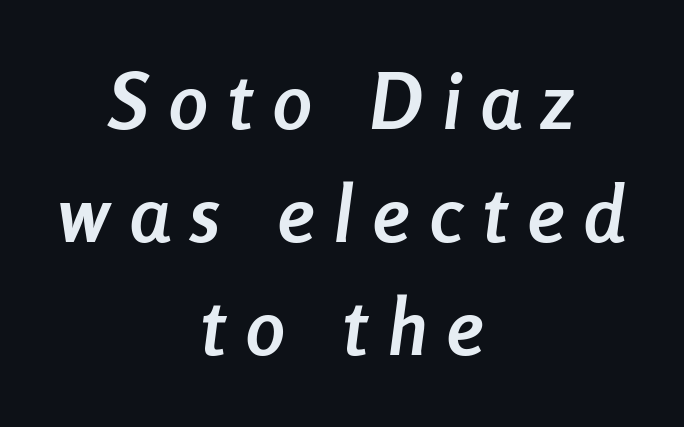
Q: Is the text bold? A: Yes.
Q: Is the text italic (slanted)? A: Yes, it leans right by about 8 degrees.
Q: Is the text underlined? A: No.
Q: How is the paragraph aligned? A: Centered.
Q: Is the spacing between letters normal or unusually wide? A: Unusually wide.
Q: Is the spacing between lines tight, normal or loose? A: Normal.
Q: Width (condensed, normal, or wide)? A: Condensed.
Q: Stroke contrast? A: Low.
Q: x-height? A: Medium.
Q: Monospaced? A: No.
